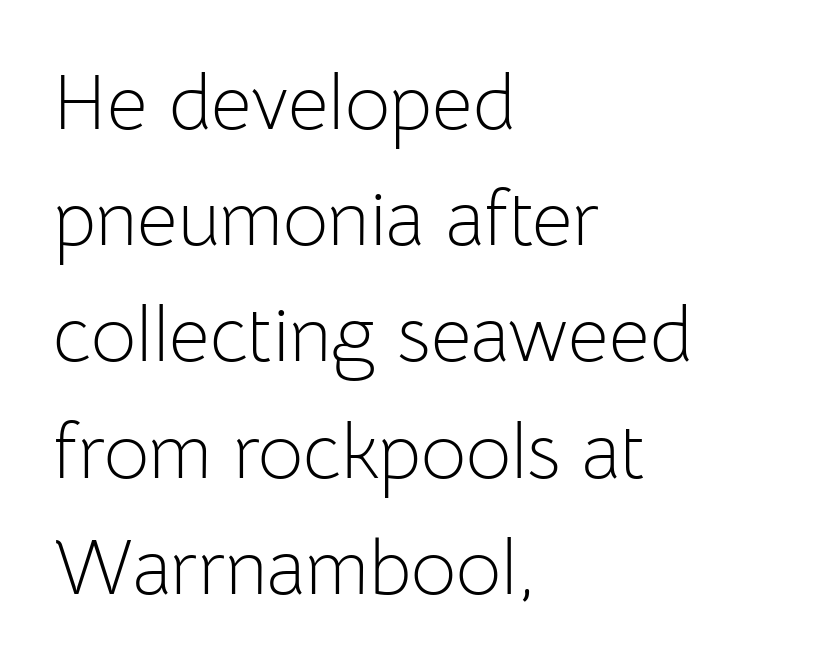
The image shows 78 px light sans-serif type, upright; set left-aligned, normal line spacing (1.49x), normal letter spacing, not underlined; low stroke contrast and a medium x-height.
